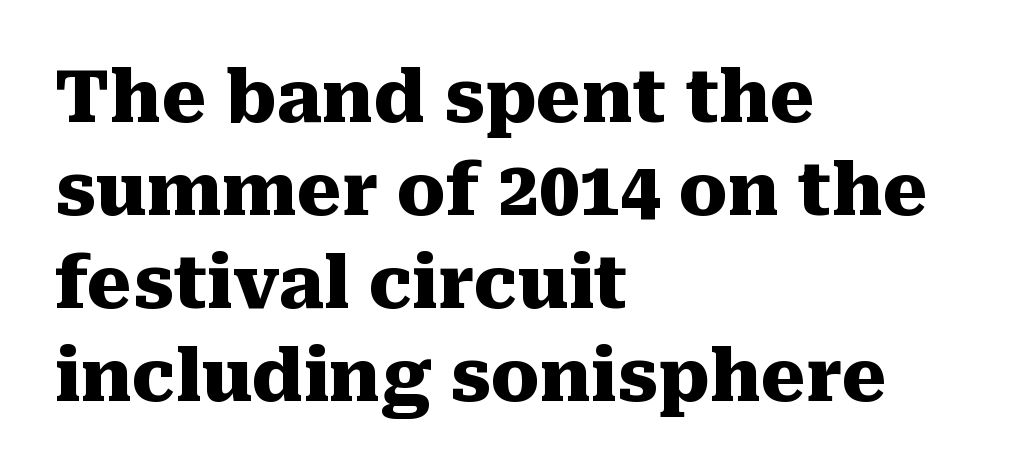
The space directly below the letters is spotless. The letters stand straight up with perfectly vertical stems. A typesetter would call this proportional, since set widths differ per character. Visually the block forms a straight wall on the left and a jagged coastline on the right. The font is running at its bold setting. Yep, those are serifs on the letters.
